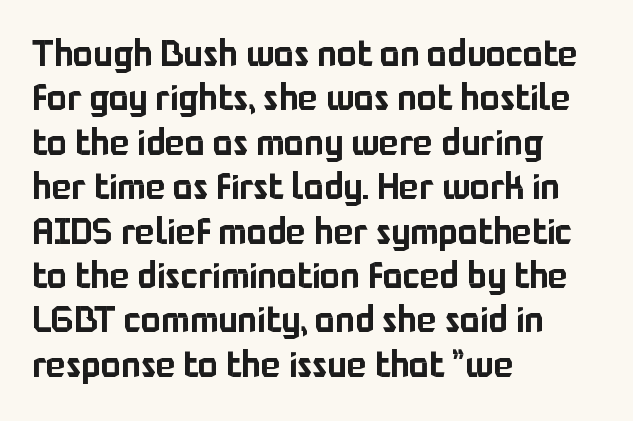
Q: Is the text italic (slanted)? A: No, it is upright.
Q: Is the typeface a serif or a sans-serif typeface? A: Sans-serif.
Q: Is the text underlined? A: No.
Q: How is the paragraph aligned? A: Left-aligned.
Q: Is the spacing between letters normal or unusually wide? A: Normal.
Q: Width (condensed, normal, or wide)? A: Normal.
Q: Stroke contrast? A: Low.
Q: x-height? A: Medium.
Q: Monospaced? A: No.
